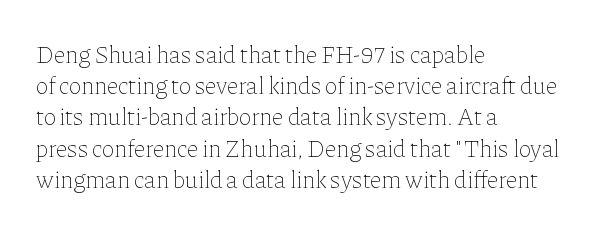
{"italic": "no", "bold": "no", "underline": "no", "align": "left", "line_spacing": "normal", "line_spacing_ratio": 1.3, "letter_spacing": "normal", "letter_spacing_em": 0.0, "glyph_px": 24}
